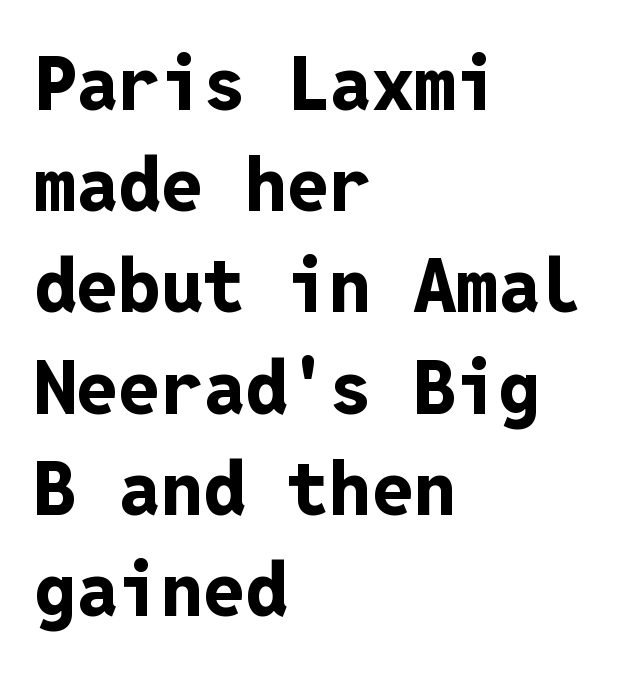
The font family rendered here belongs to the sans-serif group. Baseline-to-baseline distance is the conventional proportion of letter height. Bare-footed words on every line. Notice how thick the strokes are: this is what a full bold looks like.
